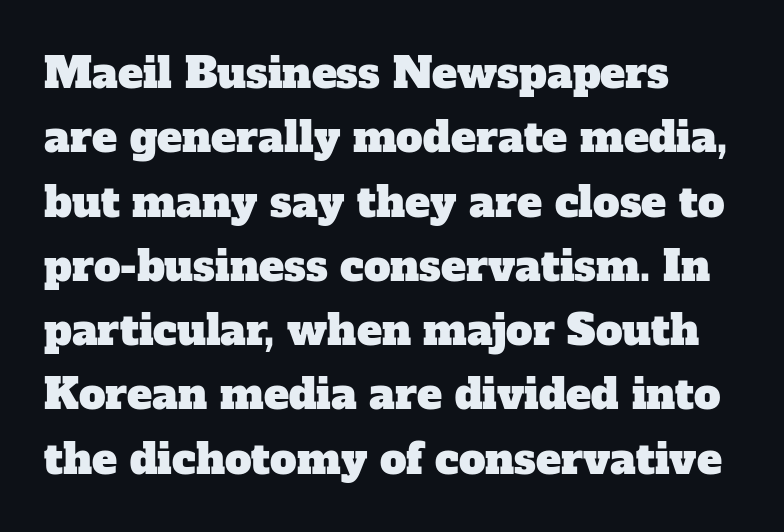
The tracking reads as untouched default to a designer's eye. The glyphs in this specimen are seriffed. Each new line begins a customary step beneath the previous one. Think of a printed novel: that variable character pitch is what you see here. Plain, unruled lines of type.
